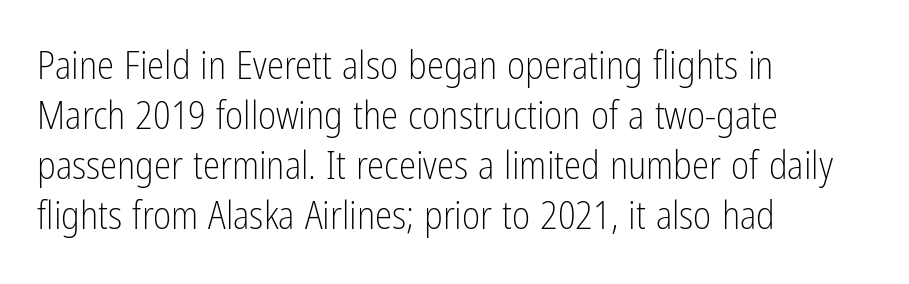
{"serif": "no", "italic": "no", "bold": "no", "weight": "light", "width": "condensed", "stroke_contrast": "low", "x_height": "medium", "monospaced": "no", "underline": "no", "align": "left", "line_spacing": "normal", "line_spacing_ratio": 1.28, "letter_spacing": "normal", "letter_spacing_em": 0.0, "glyph_px": 39}
